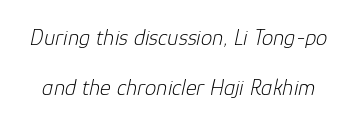
The image shows 23 px text type, italic (leaning right); set loose line spacing (2.19x), normal letter spacing, not underlined.
